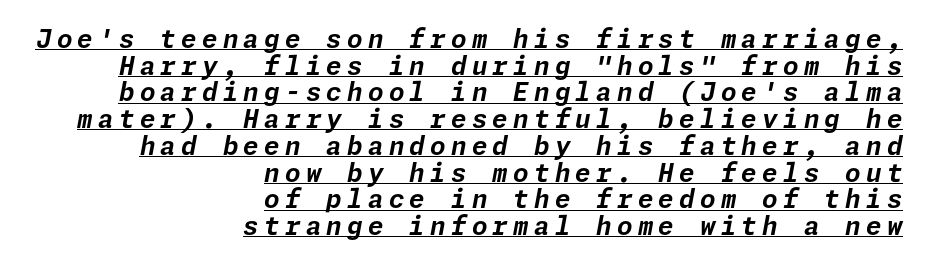
{"italic": "yes", "lean": "right", "slant_degrees": 11, "bold": "yes", "underline": "yes", "align": "right", "line_spacing": "tight", "line_spacing_ratio": 1.07, "letter_spacing": "wide", "letter_spacing_em": 0.21, "glyph_px": 25}
